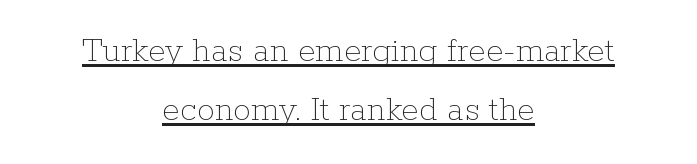
Q: Is the text bold? A: No.
Q: Is the text italic (slanted)? A: No, it is upright.
Q: Is the text underlined? A: Yes.
Q: How is the paragraph aligned? A: Centered.
Q: Is the spacing between letters normal or unusually wide? A: Normal.
Q: Is the spacing between lines tight, normal or loose? A: Normal.
Q: Width (condensed, normal, or wide)? A: Normal.
Q: Stroke contrast? A: Low.
Q: x-height? A: Medium.
Q: Monospaced? A: No.
